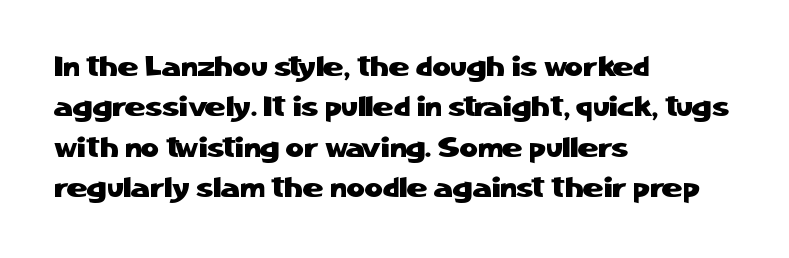
Q: Is the text italic (slanted)? A: No, it is upright.
Q: Is the typeface a serif or a sans-serif typeface? A: Sans-serif.
Q: Is the text underlined? A: No.
Q: How is the paragraph aligned? A: Left-aligned.
Q: Is the spacing between letters normal or unusually wide? A: Normal.
Q: Is the spacing between lines tight, normal or loose? A: Normal.
Q: Width (condensed, normal, or wide)? A: Normal.
Q: Stroke contrast? A: Low.
Q: x-height? A: Medium.
Q: Monospaced? A: No.
